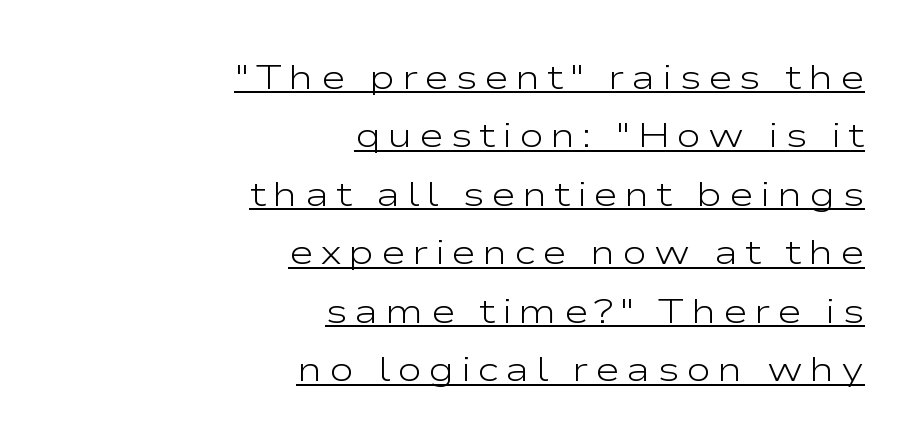
Q: Is the text bold? A: No.
Q: Is the text italic (slanted)? A: No, it is upright.
Q: Is the typeface a serif or a sans-serif typeface? A: Sans-serif.
Q: Is the text underlined? A: Yes.
Q: How is the paragraph aligned? A: Right-aligned.
Q: Width (condensed, normal, or wide)? A: Wide.
Q: Stroke contrast? A: Low.
Q: x-height? A: Medium.
Q: Monospaced? A: No.
